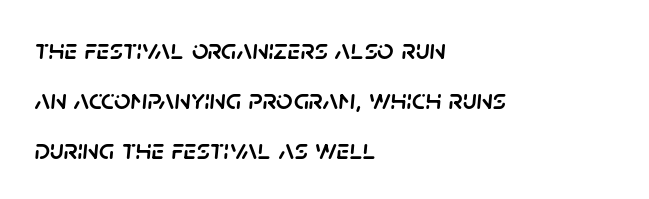
Words appear dense and cohesive because spacing is normal. If you drew a line through each stem, it would be angled. Note the varied advance widths — an 'i' is clearly narrower than an 'm'. The strip under each line holds only bare page. A student would call this left alignment; a typographer would say flush left, rag right.
